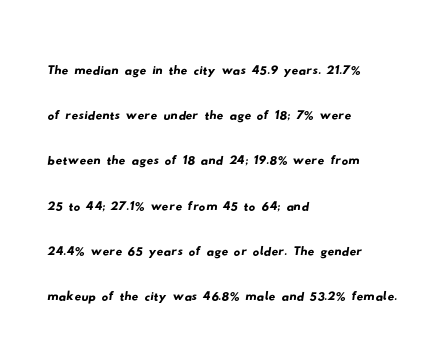
Q: Is the typeface a serif or a sans-serif typeface? A: Sans-serif.
Q: Is the text underlined? A: No.
Q: How is the paragraph aligned? A: Left-aligned.
Q: Is the spacing between letters normal or unusually wide? A: Normal.
Q: Is the spacing between lines tight, normal or loose? A: Normal.
Q: Width (condensed, normal, or wide)? A: Wide.
Q: Stroke contrast? A: Low.
Q: x-height? A: Small.
Q: Monospaced? A: No.
